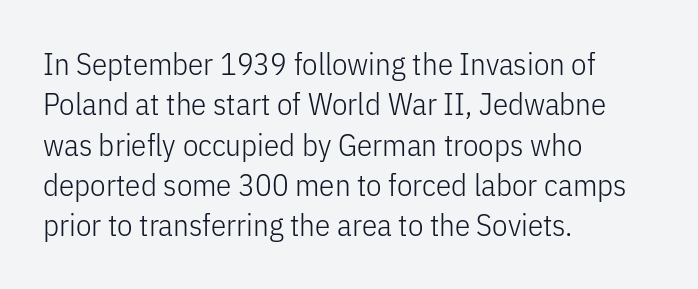
{"serif": "no", "italic": "no", "bold": "no", "weight": "light", "width": "condensed", "stroke_contrast": "low", "x_height": "medium", "monospaced": "no", "underline": "no", "align": "left", "line_spacing": "normal", "line_spacing_ratio": 1.3, "letter_spacing": "normal", "letter_spacing_em": 0.0, "glyph_px": 31}
